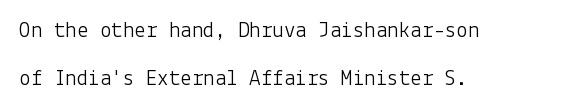
Q: Is the text bold? A: No.
Q: Is the text italic (slanted)? A: No, it is upright.
Q: Is the text underlined? A: No.
Q: How is the paragraph aligned? A: Left-aligned.
Q: Is the spacing between letters normal or unusually wide? A: Normal.
Q: Is the spacing between lines tight, normal or loose? A: Loose.
